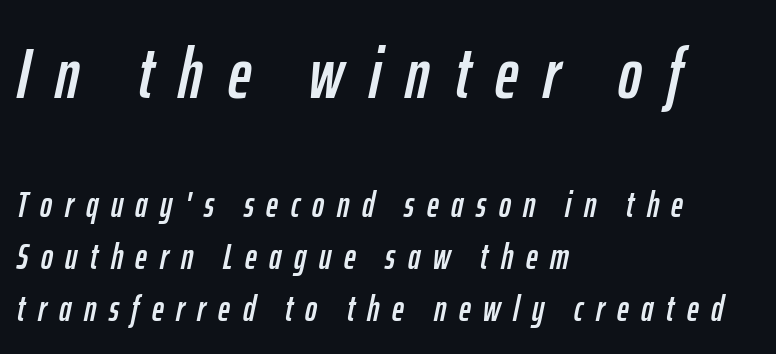
The face used here is rendered with a markedly widened letterfit. Quick note: italic. Layout note: lines flush left. The first block has been scaled up relative to the second. Clear beneath every line of the passage. Do the characters align in a grid? No, the font is proportional.
